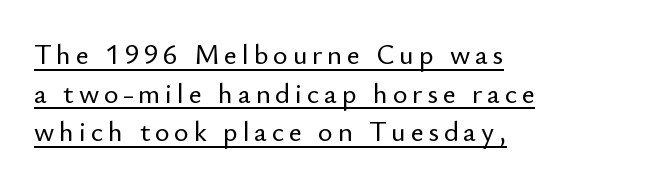
{"serif": "no", "italic": "no", "width": "normal", "stroke_contrast": "low", "x_height": "small", "monospaced": "no", "underline": "yes", "align": "left", "line_spacing": "normal", "line_spacing_ratio": 1.38, "glyph_px": 28}
